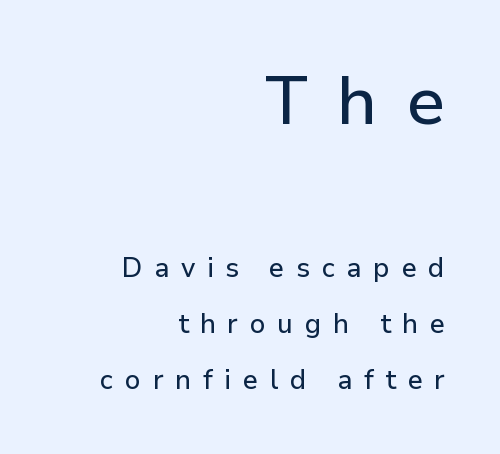
Q: Is the text italic (slanted)? A: No, it is upright.
Q: Is the typeface a serif or a sans-serif typeface? A: Sans-serif.
Q: Is the text underlined? A: No.
Q: How is the paragraph aligned? A: Right-aligned.
Q: Is the spacing between letters normal or unusually wide? A: Unusually wide.
Q: Is the spacing between lines tight, normal or loose? A: Loose.
Q: Which block of text is set in a larger size, the first (top) or the second (bottom)? A: The first (top) one.
Q: Width (condensed, normal, or wide)? A: Normal.
Q: Stroke contrast? A: Low.
Q: x-height? A: Medium.
Q: Monospaced? A: No.
